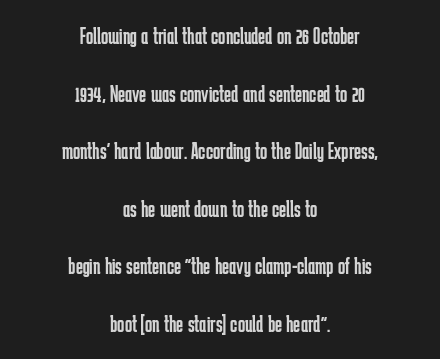
The image shows 24 px text type, upright; set centered, loose line spacing (2.4x), normal letter spacing, not underlined.
